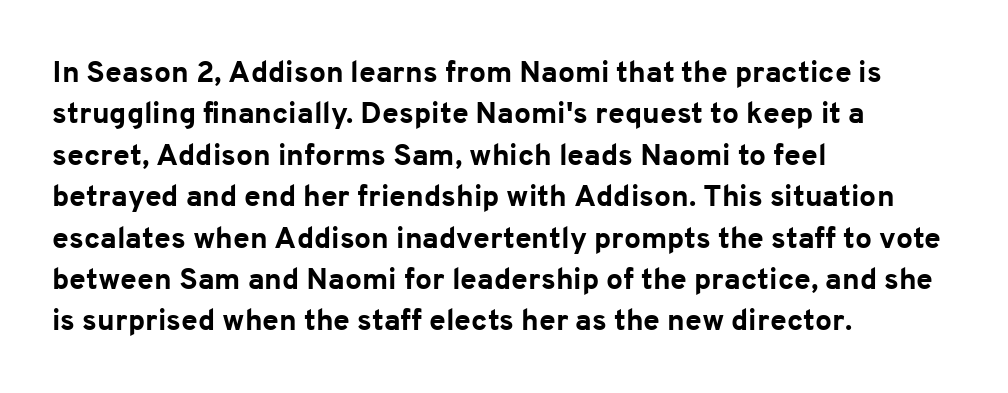
Q: Is the text bold? A: Yes.
Q: Is the text italic (slanted)? A: No, it is upright.
Q: Is the typeface a serif or a sans-serif typeface? A: Sans-serif.
Q: Is the text underlined? A: No.
Q: How is the paragraph aligned? A: Left-aligned.
Q: Is the spacing between letters normal or unusually wide? A: Normal.
Q: Is the spacing between lines tight, normal or loose? A: Normal.
Q: Width (condensed, normal, or wide)? A: Normal.
Q: Stroke contrast? A: Low.
Q: x-height? A: Medium.
Q: Monospaced? A: No.
